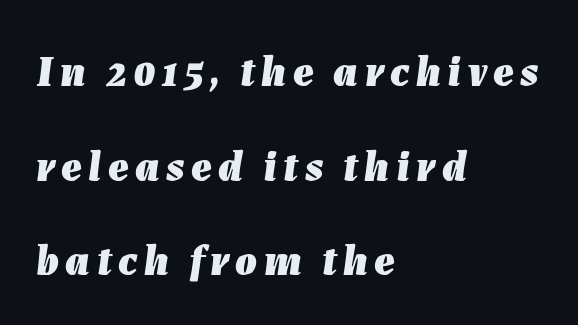
Thick stems and heavy bowls — unmistakably bold. The zone under the glyphs is completely vacant. The passage shown leans; its letterforms are oblique. Character widths vary here, with narrow letters taking less room than wide ones.
